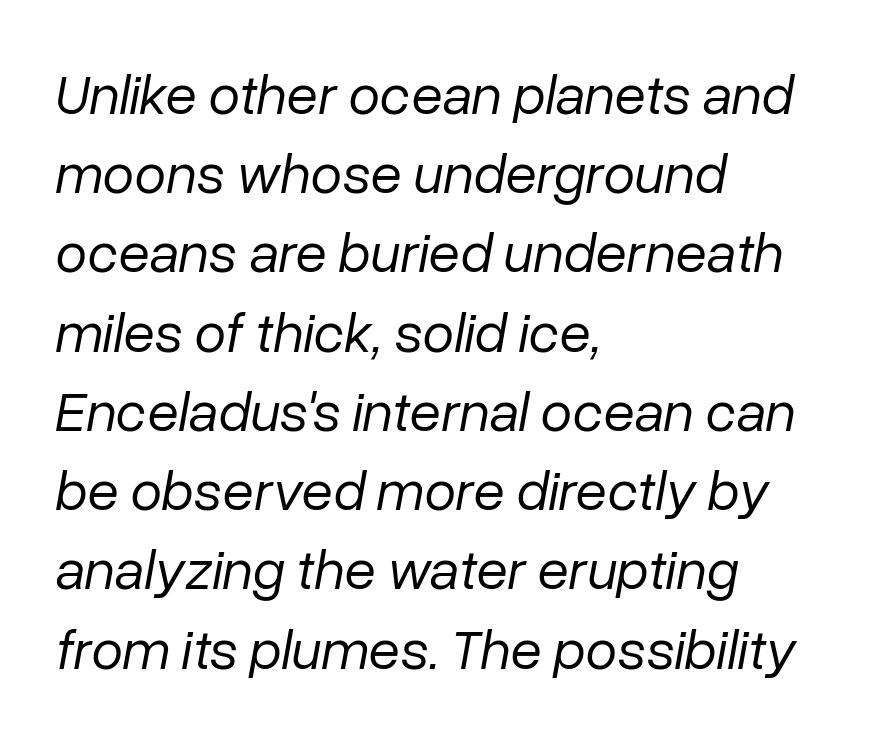
{"italic": "yes", "lean": "right", "slant_degrees": 10, "bold": "no", "weight": "regular", "width": "normal", "stroke_contrast": "low", "x_height": "medium", "monospaced": "no", "underline": "no", "align": "left", "line_spacing": "normal", "line_spacing_ratio": 1.39, "letter_spacing": "normal", "letter_spacing_em": 0.0, "glyph_px": 57}
